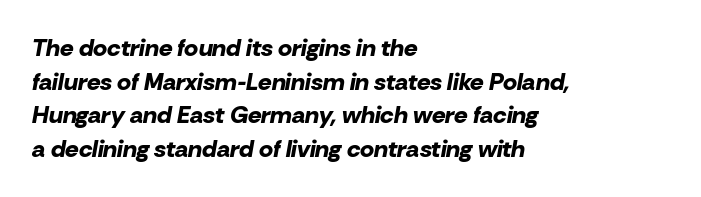
Q: Is the text bold? A: Yes.
Q: Is the text italic (slanted)? A: Yes, it leans right by about 10 degrees.
Q: Is the text underlined? A: No.
Q: How is the paragraph aligned? A: Left-aligned.
Q: Is the spacing between letters normal or unusually wide? A: Normal.
Q: Is the spacing between lines tight, normal or loose? A: Normal.
